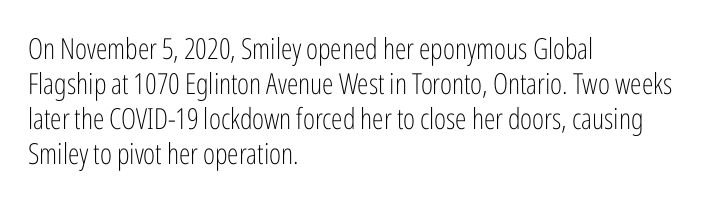
{"serif": "no", "italic": "no", "bold": "no", "weight": "light", "width": "condensed", "stroke_contrast": "low", "x_height": "medium", "monospaced": "no", "underline": "no", "align": "left", "line_spacing_ratio": 1.21, "letter_spacing": "normal", "letter_spacing_em": 0.0, "glyph_px": 29}
